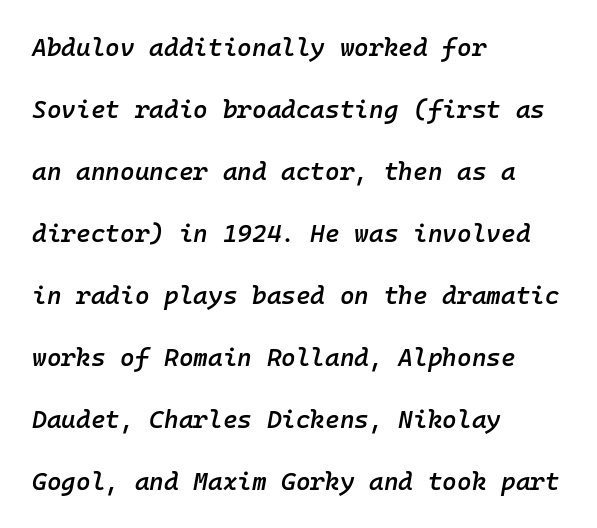
{"italic": "yes", "lean": "right", "slant_degrees": 10, "bold": "semi", "underline": "no", "align": "left", "line_spacing": "loose", "line_spacing_ratio": 2.48, "letter_spacing": "normal", "letter_spacing_em": 0.0, "glyph_px": 25}
